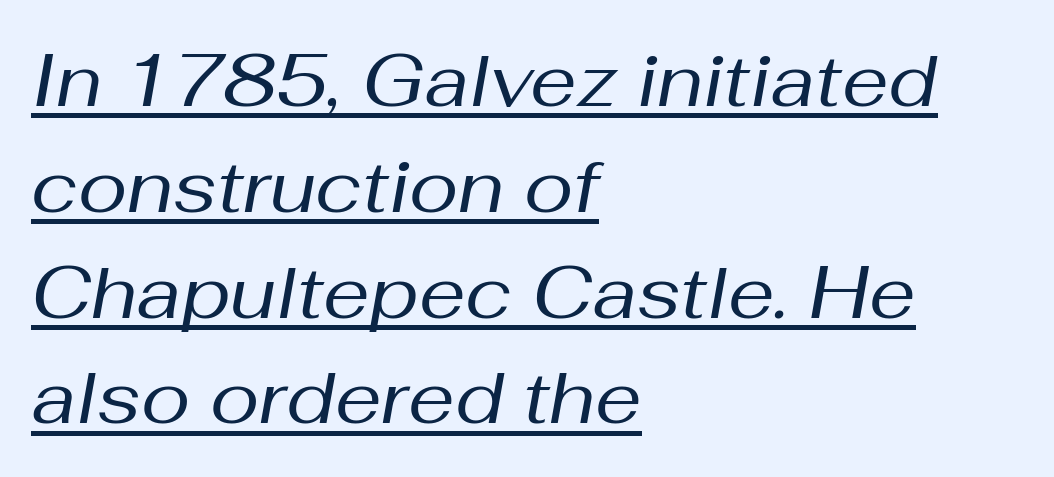
Q: Is the text bold? A: No.
Q: Is the text italic (slanted)? A: Yes, it leans right by about 10 degrees.
Q: Is the text underlined? A: Yes.
Q: How is the paragraph aligned? A: Left-aligned.
Q: Is the spacing between letters normal or unusually wide? A: Normal.
Q: Is the spacing between lines tight, normal or loose? A: Normal.
Q: Width (condensed, normal, or wide)? A: Normal.
Q: Stroke contrast? A: Medium.
Q: x-height? A: Medium.
Q: Monospaced? A: No.
